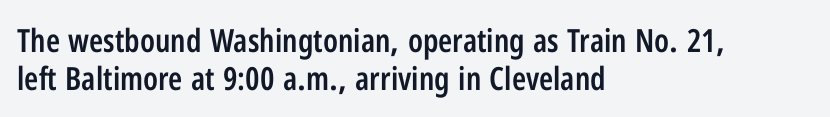
I'd describe the lettering as semibold — firm but not a full bold. Do the letters lean? They stand straight. The passage shown has conventional tracking throughout. The string is rendered with underlining switched off.
